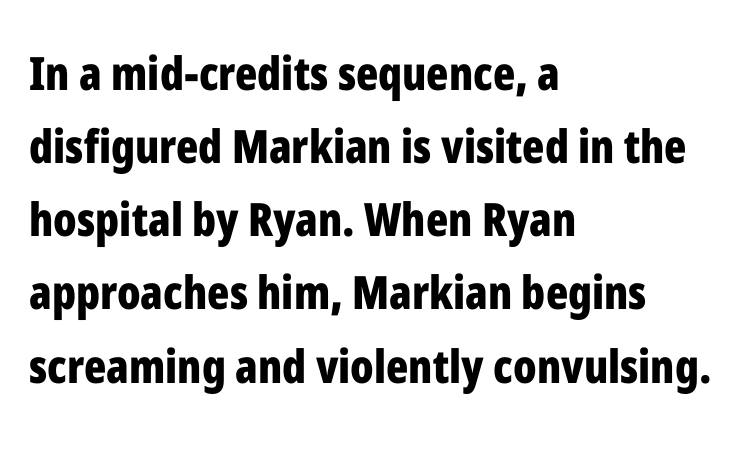
Every row of glyphs begins at an identical x-position on the left. Is this a sans? Yes — the strokes have no serifs. You could not count columns in this text — the font is proportionally spaced. In terms of leading, this rendering sits right in the middle. The type is set solid horizontally, with unmodified tracking. Ascenders rise straight up at ninety degrees.
